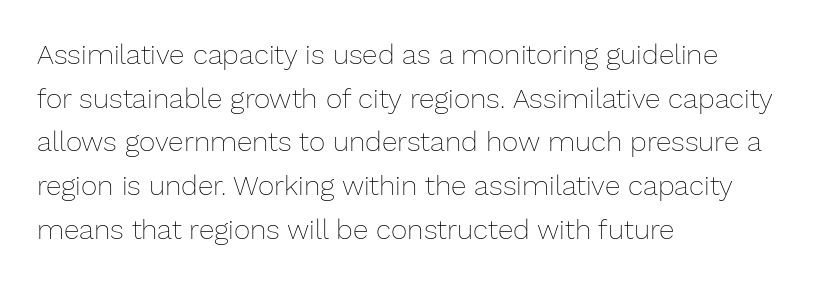
Q: Is the text bold? A: No.
Q: Is the text italic (slanted)? A: No, it is upright.
Q: Is the text underlined? A: No.
Q: How is the paragraph aligned? A: Left-aligned.
Q: Is the spacing between letters normal or unusually wide? A: Normal.
Q: Is the spacing between lines tight, normal or loose? A: Normal.
Q: Width (condensed, normal, or wide)? A: Normal.
Q: Stroke contrast? A: Low.
Q: x-height? A: Medium.
Q: Monospaced? A: No.
